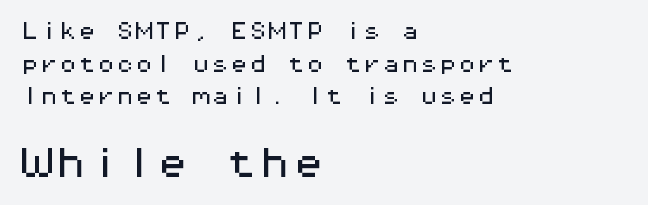
The image shows 34 px wide sans-serif type, upright, monospaced; set left-aligned, line spacing 1.72x, normal letter spacing, not underlined; the second (bottom) block is 1.79x larger; medium stroke contrast and a medium x-height.
